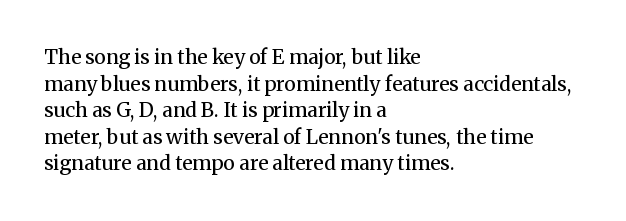
Q: Is the text bold? A: No.
Q: Is the text italic (slanted)? A: No, it is upright.
Q: Is the text underlined? A: No.
Q: How is the paragraph aligned? A: Left-aligned.
Q: Is the spacing between letters normal or unusually wide? A: Normal.
Q: Is the spacing between lines tight, normal or loose? A: Normal.
